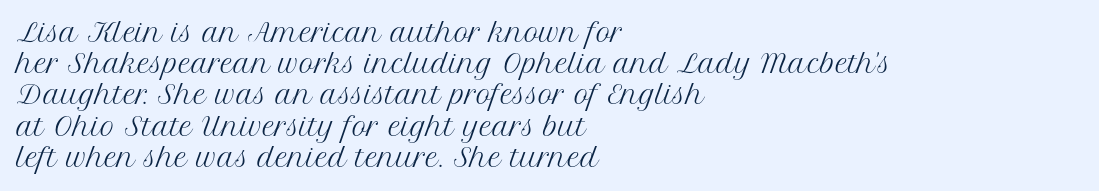
{"bold": "no", "underline": "no", "align": "left", "line_spacing": "normal", "line_spacing_ratio": 1.25, "letter_spacing": "normal", "letter_spacing_em": 0.0, "glyph_px": 25}
